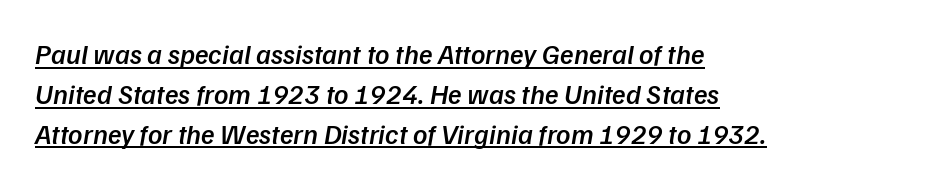
In terms of weight, the rendering is demibold, just under bold. The passage is arranged the way most books set body copy — flush left. The rendering shows plain stroke endings on the letterforms — a sans-serif design. Letter spacing: default.
